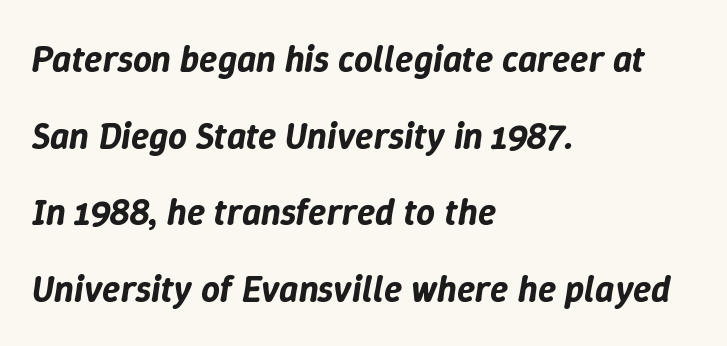
Each letter keeps its own natural width here, so spacing adapts to shape. Line spacing here is loose. Teacher's note: observe the even left margin — that is flush-left alignment. The area under the type is left untouched. There's an unmistakable incline to the writing here. Students, note that the glyphs here touch the page at normal intervals.
